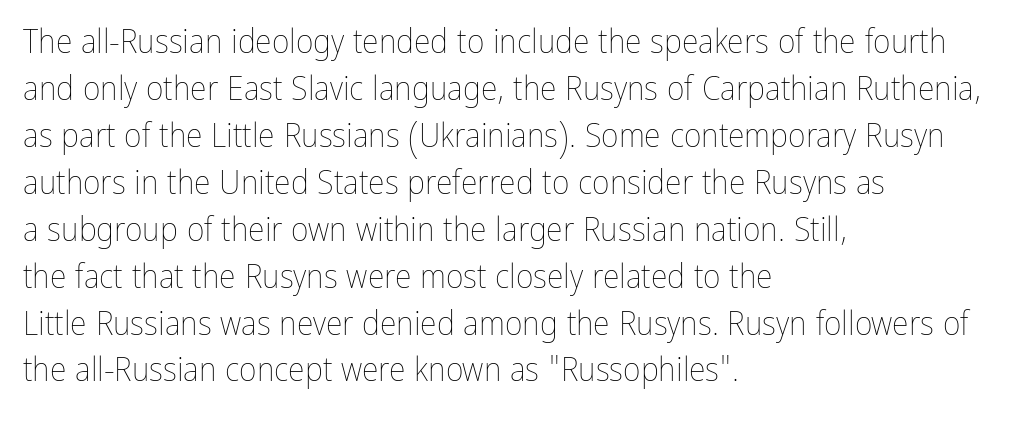
Q: Is the text bold? A: No.
Q: Is the text italic (slanted)? A: No, it is upright.
Q: Is the text underlined? A: No.
Q: How is the paragraph aligned? A: Left-aligned.
Q: Is the spacing between letters normal or unusually wide? A: Normal.
Q: Is the spacing between lines tight, normal or loose? A: Normal.
Q: Width (condensed, normal, or wide)? A: Condensed.
Q: Stroke contrast? A: Low.
Q: x-height? A: Medium.
Q: Monospaced? A: No.
